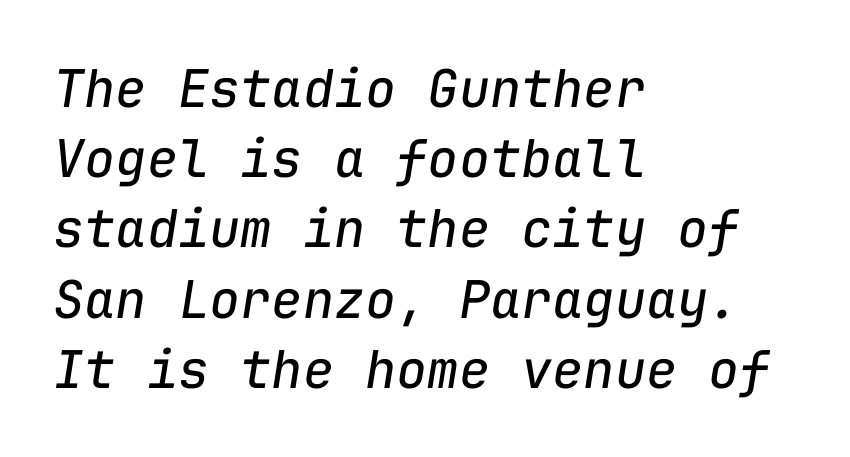
The typography opts for an oblique posture over an upright one. The designer left line spacing at the default. Looks like terminal output: every glyph gets an equal slot. Compared with a centered layout, this one pins lines to the left instead. Letter spacing: default. Type without underlining.
